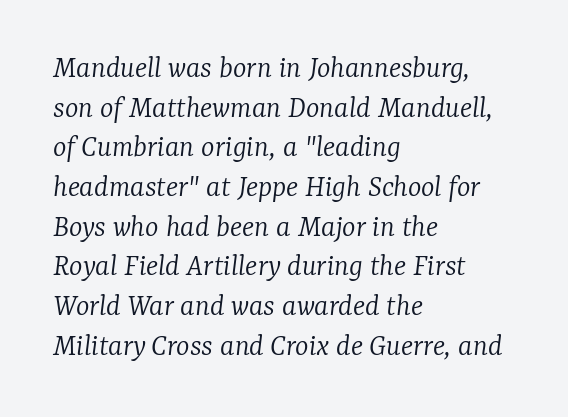
The image shows 32 px light serif type, italic (leaning right); set left-aligned, line spacing 1.24x, normal letter spacing, not underlined; low stroke contrast and a medium x-height.
